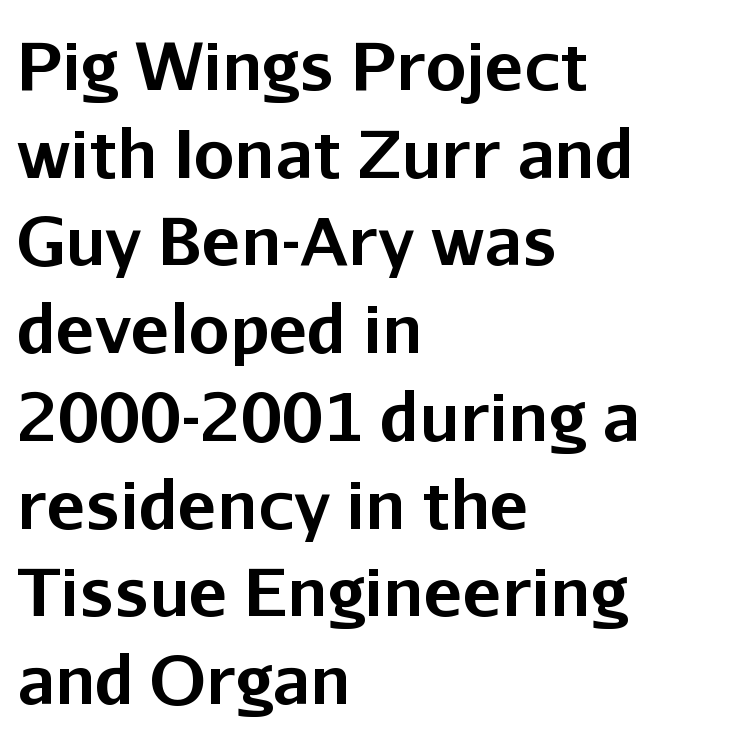
{"serif": "no", "italic": "no", "bold": "yes", "weight": "bold", "width": "normal", "stroke_contrast": "low", "x_height": "medium", "monospaced": "no", "underline": "no", "align": "left", "line_spacing": "normal", "line_spacing_ratio": 1.35, "letter_spacing": "normal", "letter_spacing_em": 0.0, "glyph_px": 65}
